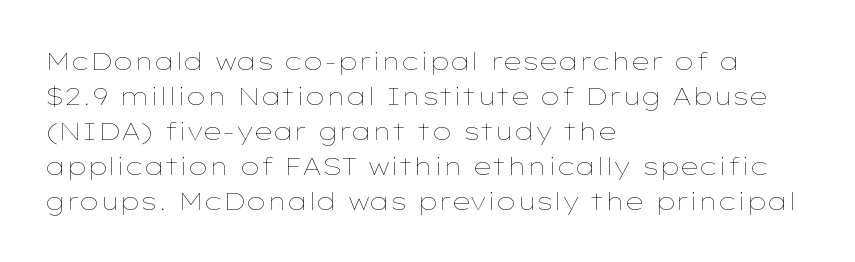
Nobody drew a line under any word here. The passage is arranged the way most books set body copy — flush left. Is the stroke heavy? The answer is a plain regular-or-lighter. Nobody touched the tracking dial on this one. A roman cut, with each character standing at attention. The space between consecutive lines is moderate.
